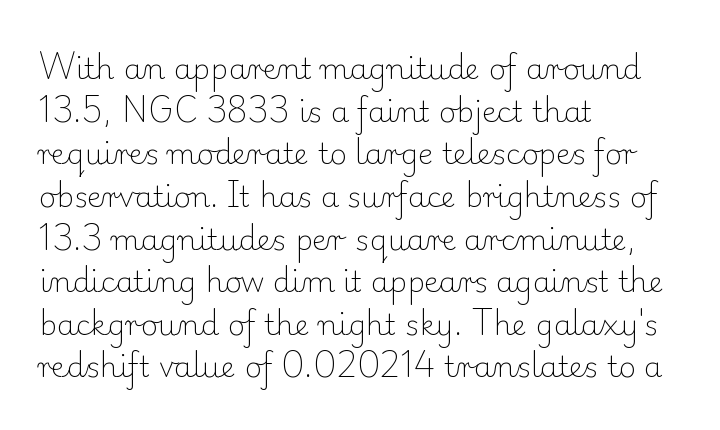
{"serif": "yes", "italic": "no", "bold": "no", "weight": "light", "width": "normal", "stroke_contrast": "low", "x_height": "small", "monospaced": "no", "underline": "no", "align": "left", "line_spacing": "normal", "line_spacing_ratio": 1.47, "letter_spacing": "normal", "letter_spacing_em": 0.0, "glyph_px": 29}
